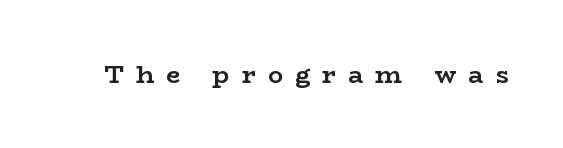
Every letter is thick-stroked: bold, no question. The tracking reads as deliberately expanded to a designer's eye. Underlining? Definitely not there. Italic: no, the glyphs are upright roman.
